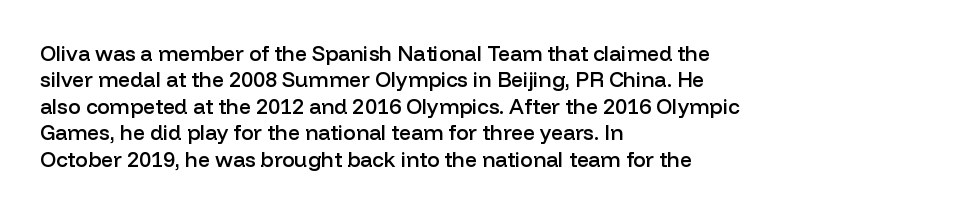
The image shows 21 px text type, upright; set left-aligned, normal line spacing (1.26x), normal letter spacing, not underlined.
